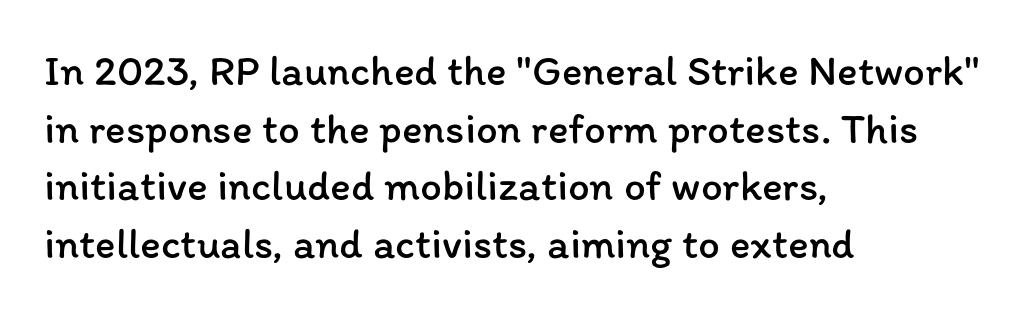
{"italic": "no", "bold": "no", "weight": "regular", "width": "normal", "stroke_contrast": "low", "x_height": "medium", "monospaced": "no", "underline": "no", "align": "left", "line_spacing": "normal", "line_spacing_ratio": 1.34, "letter_spacing": "normal", "letter_spacing_em": 0.0, "glyph_px": 43}
